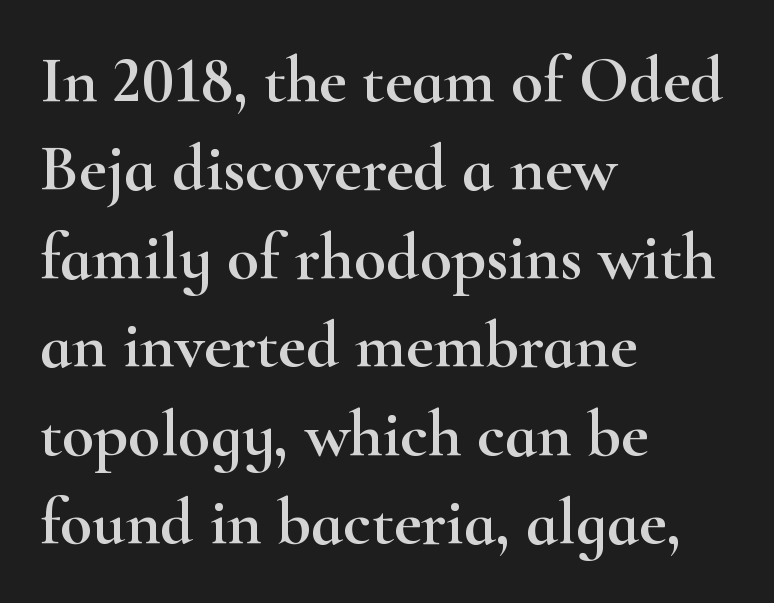
Q: Is the text italic (slanted)? A: No, it is upright.
Q: Is the typeface a serif or a sans-serif typeface? A: Serif.
Q: Is the text underlined? A: No.
Q: How is the paragraph aligned? A: Left-aligned.
Q: Is the spacing between letters normal or unusually wide? A: Normal.
Q: Is the spacing between lines tight, normal or loose? A: Normal.
Q: Width (condensed, normal, or wide)? A: Wide.
Q: Stroke contrast? A: High.
Q: x-height? A: Small.
Q: Monospaced? A: No.
